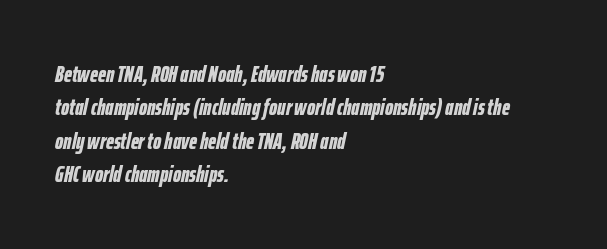
The lines sit at an ordinary, default distance from one another. Pretty heavy lettering here — definitely bold. Inter-character spacing is left at the font's built-in metrics. Underlining? Definitely not there. Short and long lines alike share a common starting point at left. Slanted lettering throughout.
